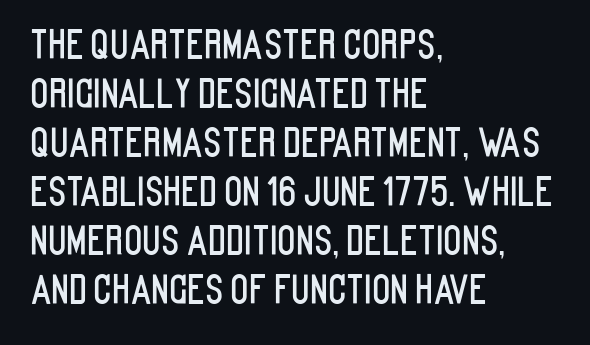
Q: Is the text italic (slanted)? A: No, it is upright.
Q: Is the typeface a serif or a sans-serif typeface? A: Sans-serif.
Q: Is the text underlined? A: No.
Q: How is the paragraph aligned? A: Left-aligned.
Q: Is the spacing between letters normal or unusually wide? A: Normal.
Q: Is the spacing between lines tight, normal or loose? A: Normal.
Q: Width (condensed, normal, or wide)? A: Condensed.
Q: Stroke contrast? A: Low.
Q: x-height? A: Large.
Q: Monospaced? A: No.
